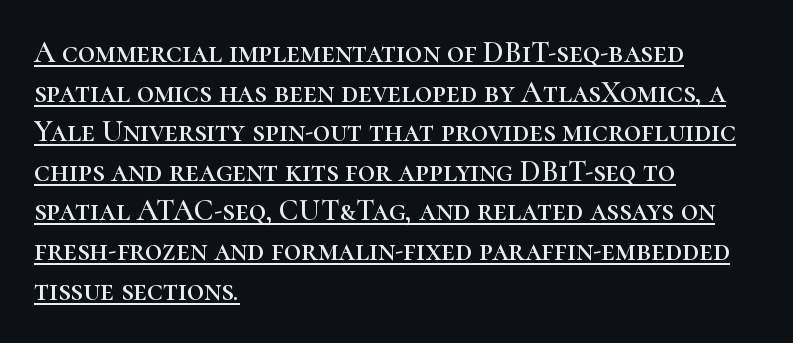
Q: Is the text italic (slanted)? A: No, it is upright.
Q: Is the typeface a serif or a sans-serif typeface? A: Serif.
Q: Is the text underlined? A: Yes.
Q: How is the paragraph aligned? A: Left-aligned.
Q: Is the spacing between letters normal or unusually wide? A: Normal.
Q: Is the spacing between lines tight, normal or loose? A: Normal.
Q: Width (condensed, normal, or wide)? A: Normal.
Q: Stroke contrast? A: High.
Q: x-height? A: Medium.
Q: Monospaced? A: No.
